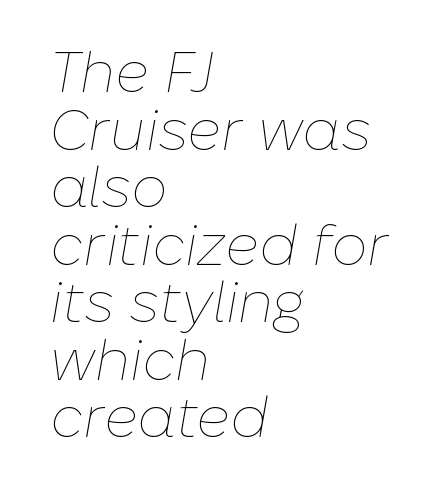
{"italic": "yes", "lean": "right", "slant_degrees": 10, "bold": "no", "weight": "thin", "width": "normal", "stroke_contrast": "low", "x_height": "medium", "monospaced": "no", "underline": "no", "align": "left", "line_spacing": "tight", "line_spacing_ratio": 1.01, "letter_spacing": "normal", "letter_spacing_em": 0.0, "glyph_px": 57}
